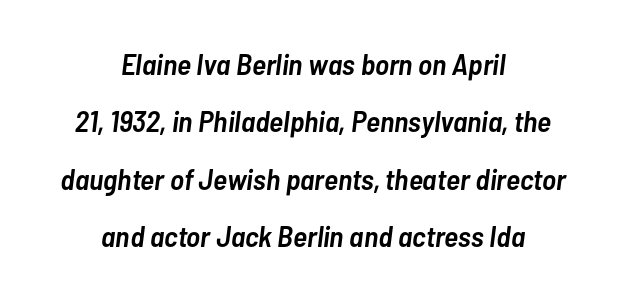
{"italic": "yes", "lean": "right", "slant_degrees": 7, "bold": "semi", "weight": "semibold", "width": "condensed", "stroke_contrast": "low", "x_height": "medium", "monospaced": "no", "underline": "no", "align": "center", "line_spacing": "loose", "line_spacing_ratio": 1.91, "letter_spacing": "normal", "letter_spacing_em": 0.0, "glyph_px": 30}
